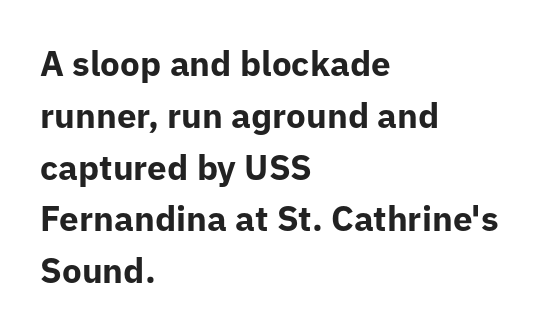
Q: Is the text bold? A: Yes.
Q: Is the text italic (slanted)? A: No, it is upright.
Q: Is the typeface a serif or a sans-serif typeface? A: Sans-serif.
Q: Is the text underlined? A: No.
Q: How is the paragraph aligned? A: Left-aligned.
Q: Is the spacing between letters normal or unusually wide? A: Normal.
Q: Is the spacing between lines tight, normal or loose? A: Normal.
Q: Width (condensed, normal, or wide)? A: Normal.
Q: Stroke contrast? A: Low.
Q: x-height? A: Medium.
Q: Monospaced? A: No.
